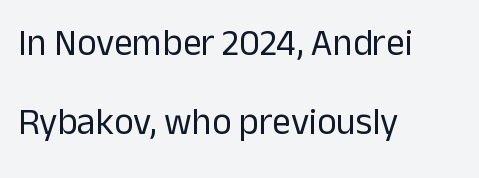
Think of a printed novel: that variable character pitch is what you see here. The face used here is rendered with its standard letterfit. Each row of text sits above clean, open space. The letters stand upright; this is a roman face. This sample trades compactness for vertical openness between lines. All the whitespace from short lines collects on the right.
